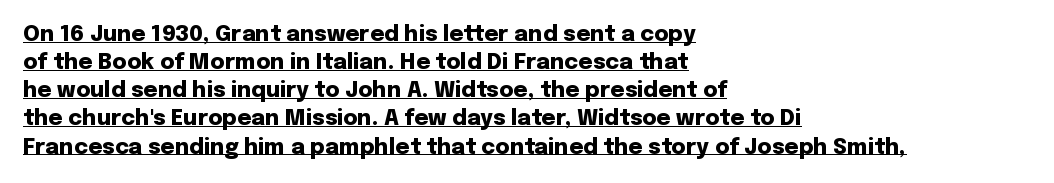
Q: Is the text bold? A: Yes.
Q: Is the text italic (slanted)? A: No, it is upright.
Q: Is the text underlined? A: Yes.
Q: How is the paragraph aligned? A: Left-aligned.
Q: Is the spacing between letters normal or unusually wide? A: Normal.
Q: Is the spacing between lines tight, normal or loose? A: Normal.
